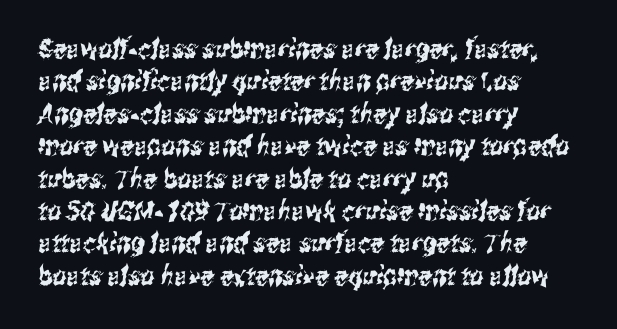
Line beginnings align vertically; line endings do not. Here the glyphs are tracked normally, forming tight word shapes. Check the space under the baseline: it is left empty.
